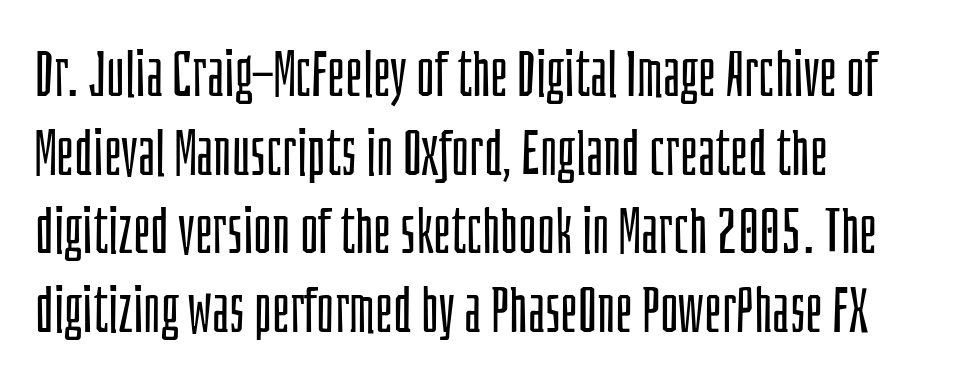
The image shows 63 px light, condensed sans-serif type, upright; set left-aligned, normal line spacing (1.25x), normal letter spacing, not underlined; low stroke contrast and a large x-height.
